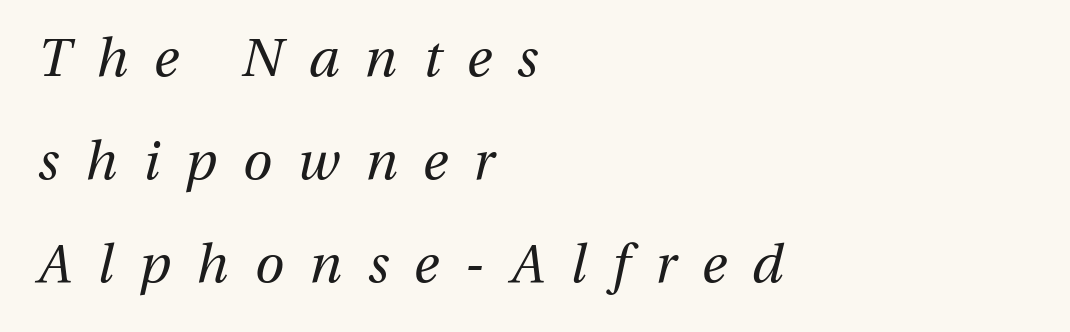
Caption: multi-line text, flush left, ragged right. Line spacing here is loose. Letter spacing: wide. Each row of text sits above clean, open space.
